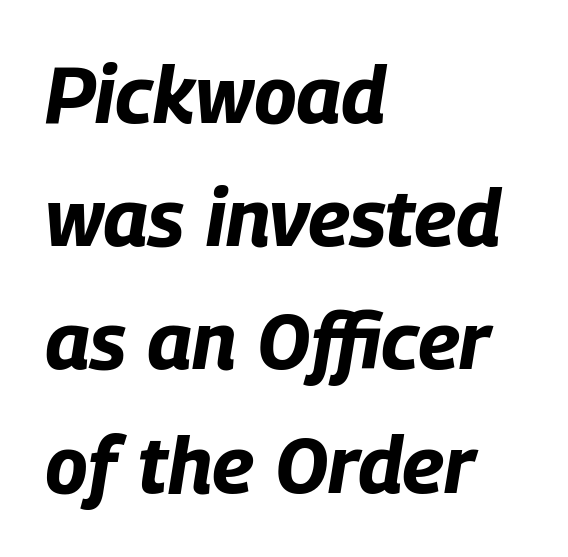
{"italic": "yes", "lean": "right", "slant_degrees": 9, "bold": "yes", "weight": "bold", "width": "condensed", "stroke_contrast": "low", "x_height": "large", "monospaced": "no", "underline": "no", "align": "left", "line_spacing": "normal", "line_spacing_ratio": 1.54, "letter_spacing": "normal", "letter_spacing_em": 0.0, "glyph_px": 80}
